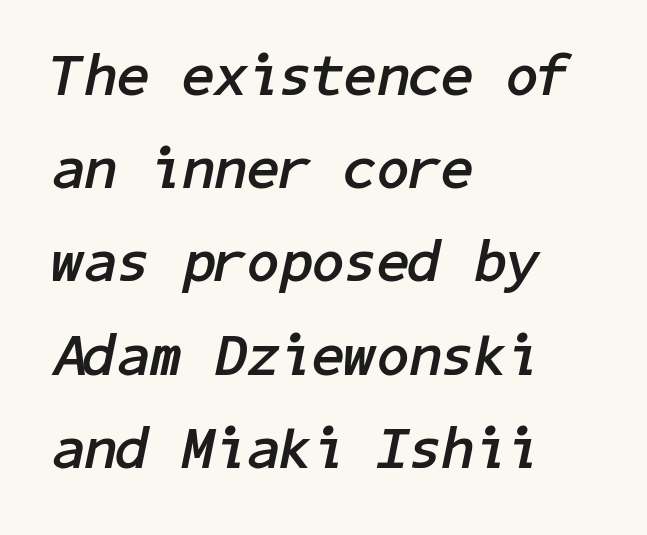
{"italic": "yes", "lean": "right", "slant_degrees": 11, "bold": "yes", "weight": "semibold", "width": "normal", "stroke_contrast": "low", "x_height": "medium", "underline": "no", "align": "left", "line_spacing": "normal", "line_spacing_ratio": 1.58, "letter_spacing": "normal", "letter_spacing_em": 0.0, "glyph_px": 59}
